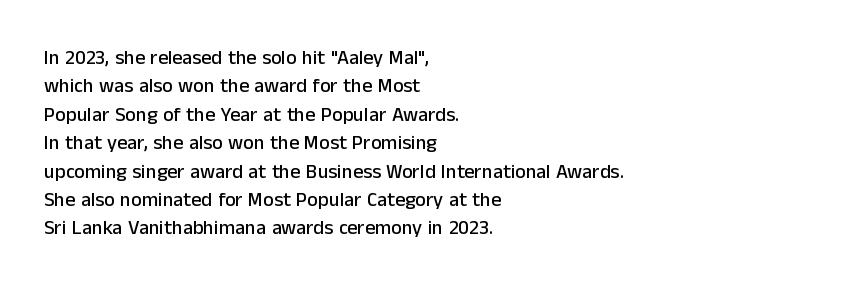
The image shows 20 px text type, upright; set left-aligned, normal line spacing (1.42x), normal letter spacing, not underlined.
